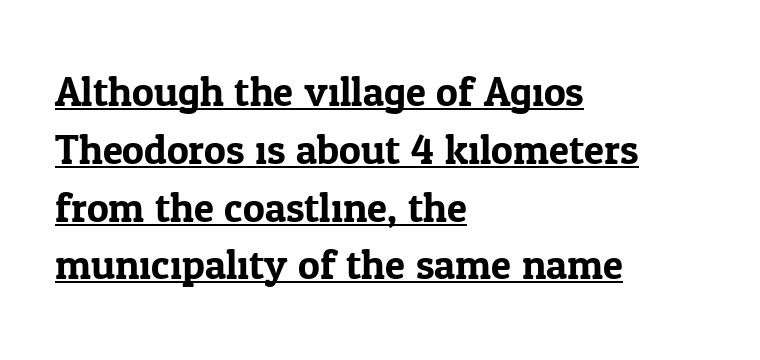
{"serif": "yes", "italic": "no", "width": "normal", "stroke_contrast": "low", "x_height": "medium", "monospaced": "no", "underline": "yes", "align": "left", "line_spacing": "normal", "line_spacing_ratio": 1.41, "letter_spacing": "normal", "letter_spacing_em": 0.0, "glyph_px": 41}
